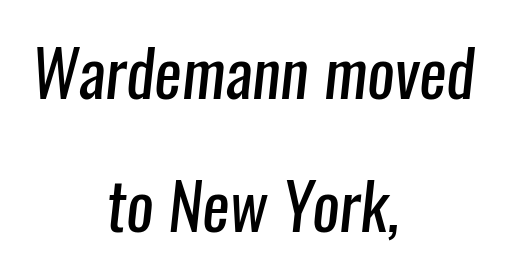
{"serif": "no", "bold": "no", "weight": "regular", "width": "condensed", "stroke_contrast": "low", "x_height": "medium", "monospaced": "no", "underline": "no", "align": "center", "line_spacing": "loose", "line_spacing_ratio": 2.04, "letter_spacing": "normal", "letter_spacing_em": 0.0, "glyph_px": 65}
